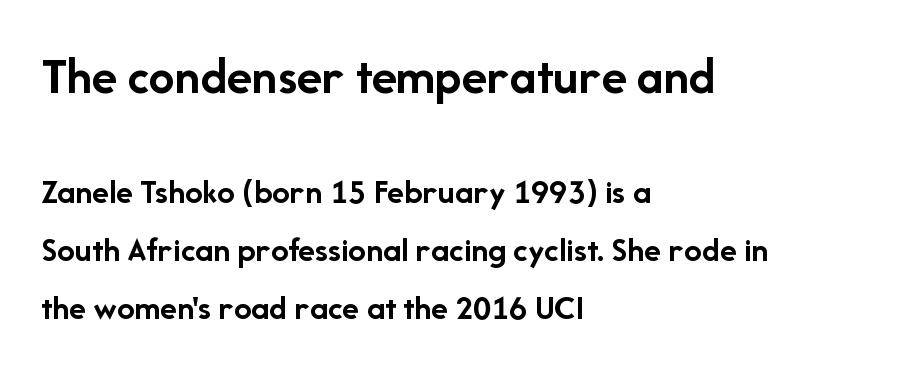
The letters advance in unequal steps, a hallmark of proportional type. In terms of leading, this rendering sits right in the middle. This sample uses a sans-serif face. Does the weight exceed regular? Yes, all the way to bold. A roman cut, with each character standing at attention. The setting favours the left margin, as ordinary paragraphs usually do.
